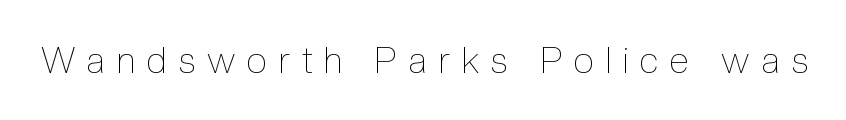
Q: Is the text bold? A: No.
Q: Is the text italic (slanted)? A: No, it is upright.
Q: Is the text underlined? A: No.
Q: Is the spacing between letters normal or unusually wide? A: Unusually wide.
Q: Width (condensed, normal, or wide)? A: Condensed.
Q: x-height? A: Medium.
Q: Monospaced? A: No.
